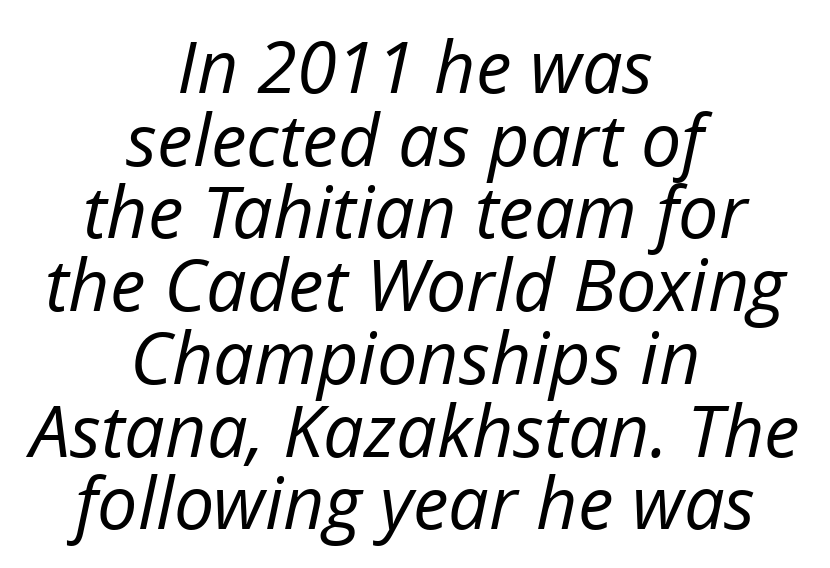
The image shows 72 px regular-weight type, italic (leaning right); set centered, tight line spacing (1.01x), normal letter spacing, not underlined; low stroke contrast and a medium x-height.
